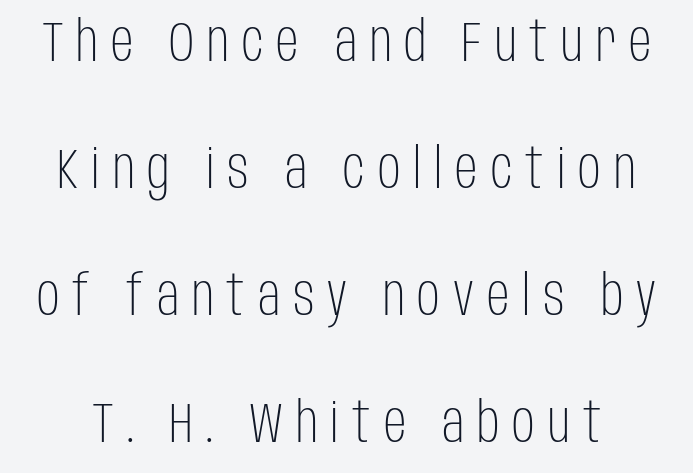
{"serif": "no", "italic": "no", "bold": "no", "weight": "light", "width": "condensed", "stroke_contrast": "low", "x_height": "large", "monospaced": "no", "underline": "no", "line_spacing": "loose", "line_spacing_ratio": 2.27, "letter_spacing": "wide", "letter_spacing_em": 0.23, "glyph_px": 56}
